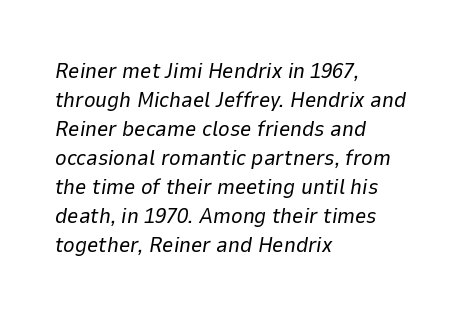
Q: Is the text bold? A: No.
Q: Is the text italic (slanted)? A: Yes, it leans right by about 9 degrees.
Q: Is the text underlined? A: No.
Q: How is the paragraph aligned? A: Left-aligned.
Q: Is the spacing between letters normal or unusually wide? A: Normal.
Q: Is the spacing between lines tight, normal or loose? A: Normal.
